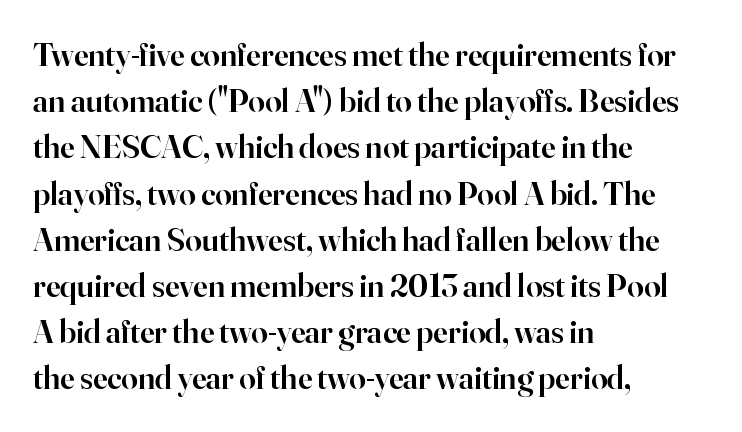
This sample has the flowing, uneven cadence of proportional lettering. Emphasis by weight is partial: semibold. Nobody drew a line under any word here. The designer left line spacing at the default. Characters follow at the spacing the type designer built in. This is serif lettering, the kind often seen in printed books.
